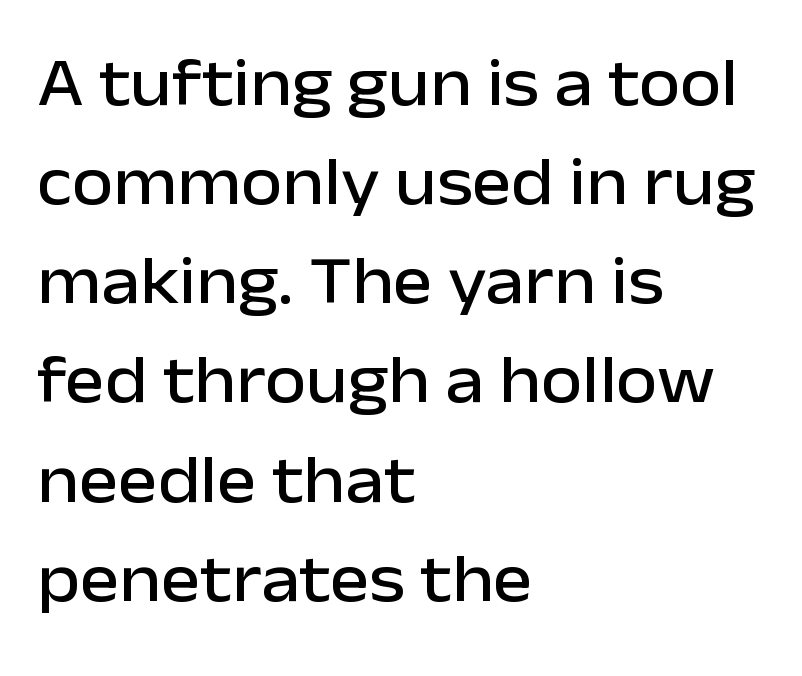
The image shows 67 px sans-serif type, upright; set left-aligned, normal line spacing (1.48x), normal letter spacing, not underlined; low stroke contrast and a medium x-height.
